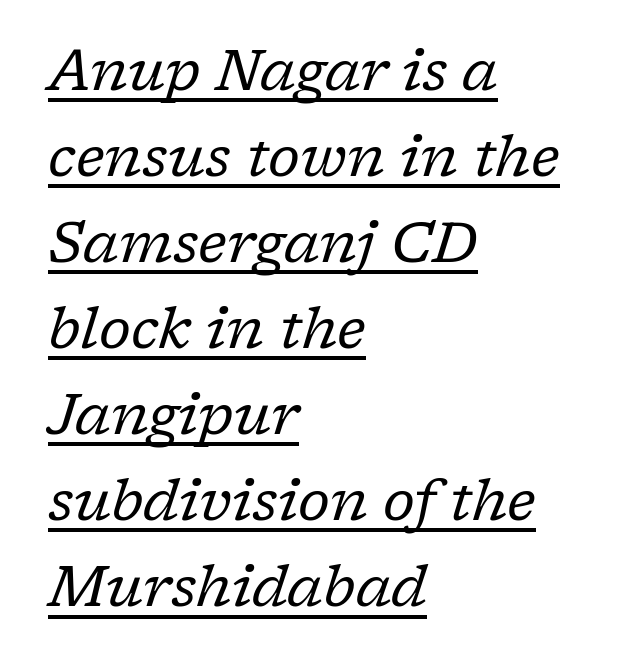
Q: Is the text bold? A: No.
Q: Is the text italic (slanted)? A: Yes, it leans right by about 17 degrees.
Q: Is the typeface a serif or a sans-serif typeface? A: Serif.
Q: Is the text underlined? A: Yes.
Q: How is the paragraph aligned? A: Left-aligned.
Q: Is the spacing between letters normal or unusually wide? A: Normal.
Q: Is the spacing between lines tight, normal or loose? A: Normal.
Q: Width (condensed, normal, or wide)? A: Normal.
Q: Stroke contrast? A: Low.
Q: x-height? A: Medium.
Q: Monospaced? A: No.
